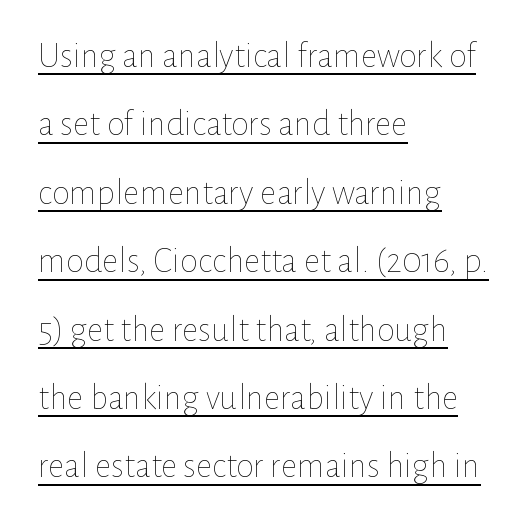
{"italic": "no", "bold": "no", "weight": "thin", "width": "normal", "stroke_contrast": "low", "x_height": "medium", "monospaced": "no", "underline": "yes", "align": "left", "line_spacing": "loose", "line_spacing_ratio": 1.9, "letter_spacing": "normal", "letter_spacing_em": 0.0, "glyph_px": 36}
